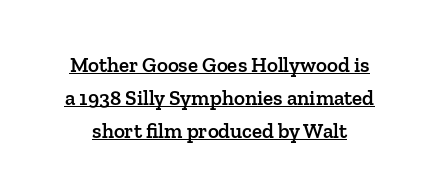
Q: Is the text bold? A: Semi-bold.
Q: Is the text italic (slanted)? A: No, it is upright.
Q: Is the text underlined? A: Yes.
Q: Is the spacing between letters normal or unusually wide? A: Normal.
Q: Is the spacing between lines tight, normal or loose? A: Normal.
